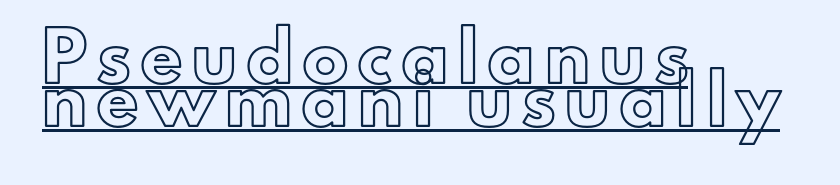
The setting favours the left margin, as ordinary paragraphs usually do. The vertical gap from one line to the next is small. The tracking reads as deliberately expanded to a designer's eye. Posture: straight, roman, zero tilt.
